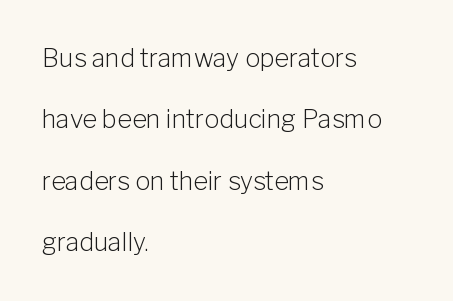
{"italic": "no", "bold": "no", "underline": "no", "align": "left", "line_spacing": "loose", "line_spacing_ratio": 2.46, "letter_spacing": "normal", "letter_spacing_em": 0.0, "glyph_px": 25}
